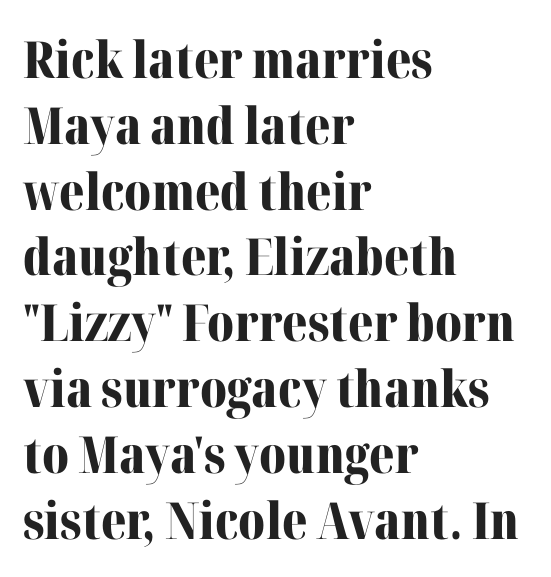
The typeface chosen for these lines features serifs. The letters stand straight up with perfectly vertical stems. Caption: multi-line text, flush left, ragged right. The space between consecutive lines is moderate.
